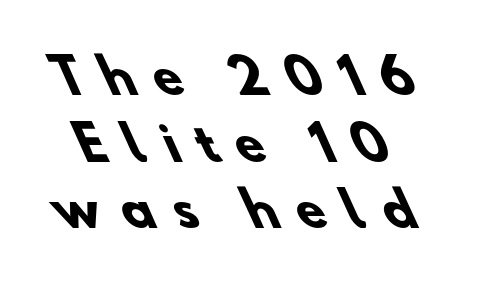
The image shows 47 px heavy sans-serif type; set normal line spacing (1.42x), unusually wide letter spacing (+0.4 em), not underlined; low stroke contrast and a small x-height.
